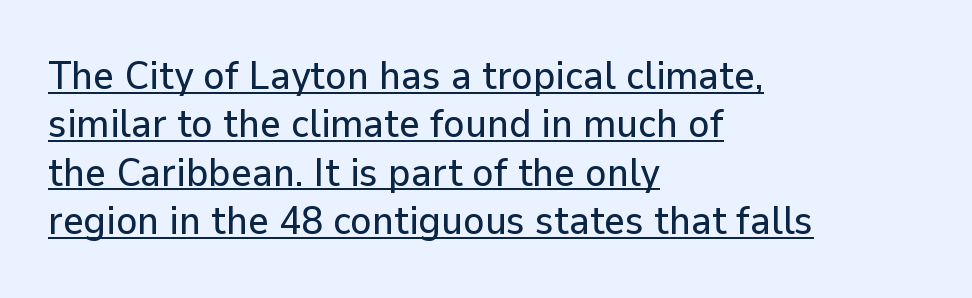
The setting favours the left margin, as ordinary paragraphs usually do. Caption: lettering with a line underneath. Font category for this specimen: sans-serif. The rendering keeps characters at their native spacing. Is this a fixed-width face? No — the glyphs have proportional, varying widths.
